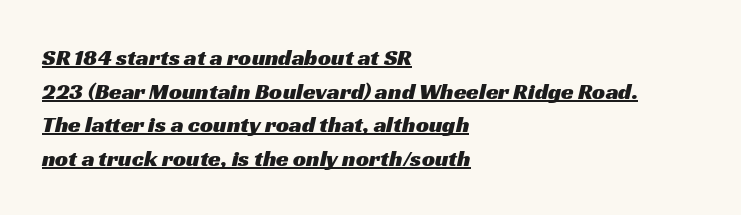
Q: Is the text underlined? A: Yes.
Q: How is the paragraph aligned? A: Left-aligned.
Q: Is the spacing between letters normal or unusually wide? A: Normal.
Q: Is the spacing between lines tight, normal or loose? A: Normal.
